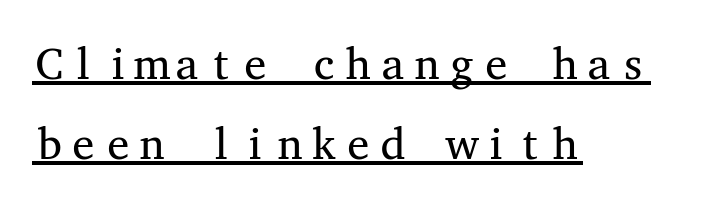
Q: Is the text bold? A: No.
Q: Is the text italic (slanted)? A: No, it is upright.
Q: Is the typeface a serif or a sans-serif typeface? A: Serif.
Q: Is the text underlined? A: Yes.
Q: How is the paragraph aligned? A: Left-aligned.
Q: Is the spacing between letters normal or unusually wide? A: Normal.
Q: Width (condensed, normal, or wide)? A: Wide.
Q: Stroke contrast? A: Medium.
Q: x-height? A: Medium.
Q: Monospaced? A: Yes.
